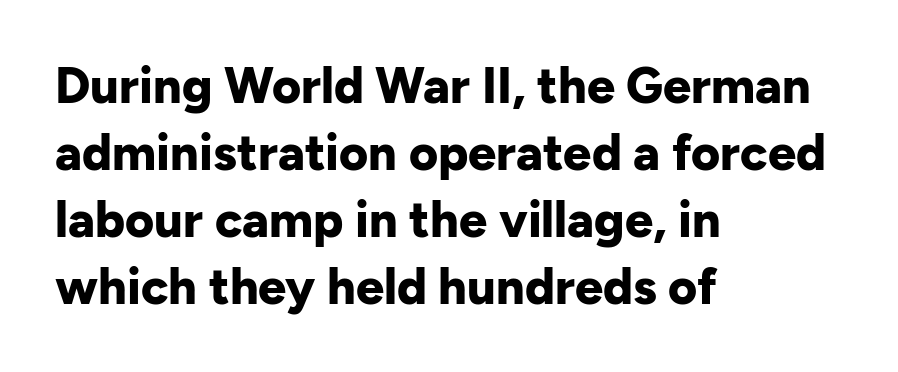
Character widths vary here, with narrow letters taking less room than wide ones. Left-aligned paragraph, ragged on the right. The type is set solid horizontally, with unmodified tracking. Each row of text sits above clean, open space.
